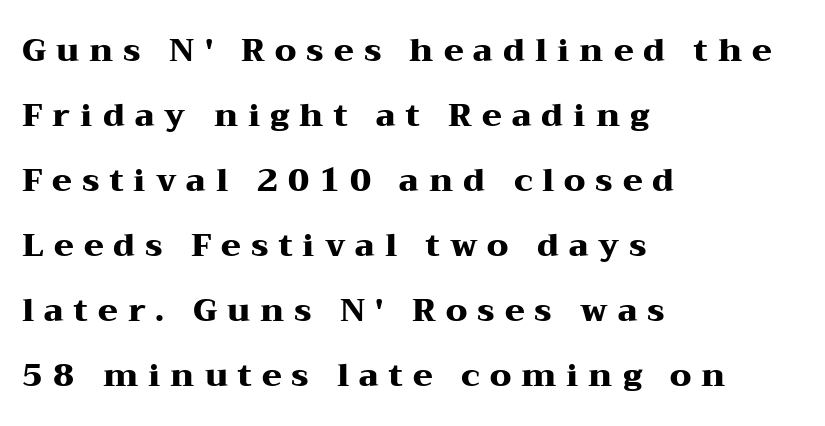
These lines stand farther apart than default settings would place them. The gaps between neighbouring characters are conspicuously large. Character widths vary here, with narrow letters taking less room than wide ones. It's the straight-up-and-down kind of type. The string is rendered with underlining switched off. Yep, those are serifs on the letters.
